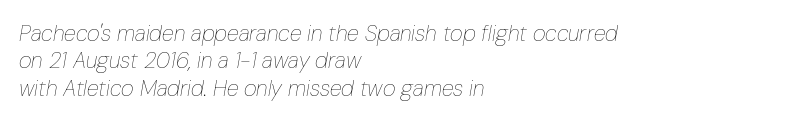
These glyphs show unthickened strokes, regular width or finer. Tracking here is standard; glyphs follow each other at the usual distance. Rendered with sloped, italic letterforms. A student would call this left alignment; a typographer would say flush left, rag right.
